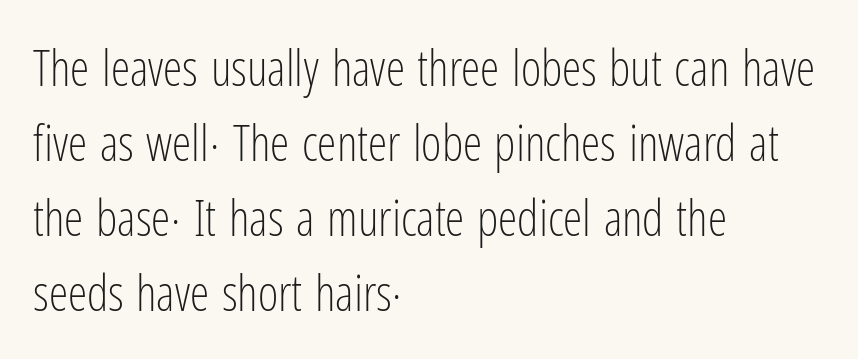
Every row of glyphs begins at an identical x-position on the left. Weight: not bold — regular or lighter. Classification — sans serif. The letters advance in unequal steps, a hallmark of proportional type. If you measured baseline to baseline, you'd find a middling distance. The zone under the glyphs is completely vacant.
